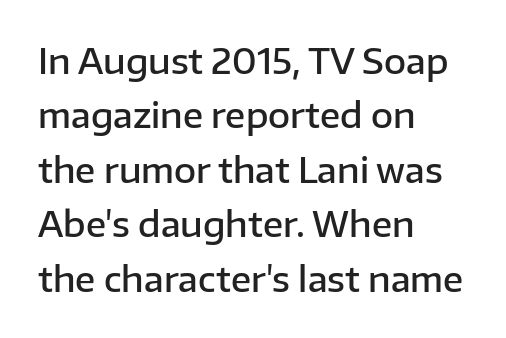
Do the letters lean? They stand straight. The space beneath each line is pristine and unruled. Vertically, the passage feels balanced, rows spaced as you'd expect. These lines are rendered in a variable-pitch font. The typeface chosen for these lines omits serifs.
